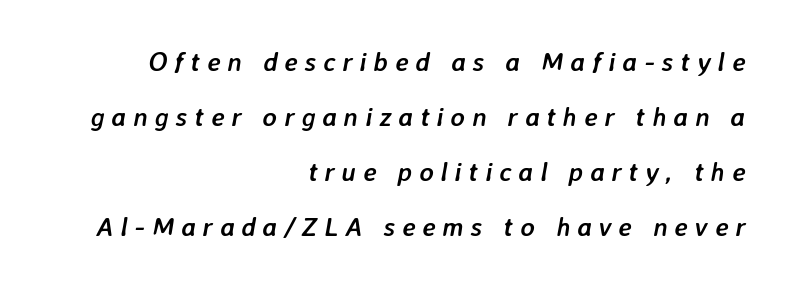
{"italic": "yes", "lean": "right", "slant_degrees": 7, "bold": "yes", "underline": "no", "align": "right", "line_spacing": "loose", "line_spacing_ratio": 2.04, "letter_spacing": "wide", "letter_spacing_em": 0.25, "glyph_px": 27}
